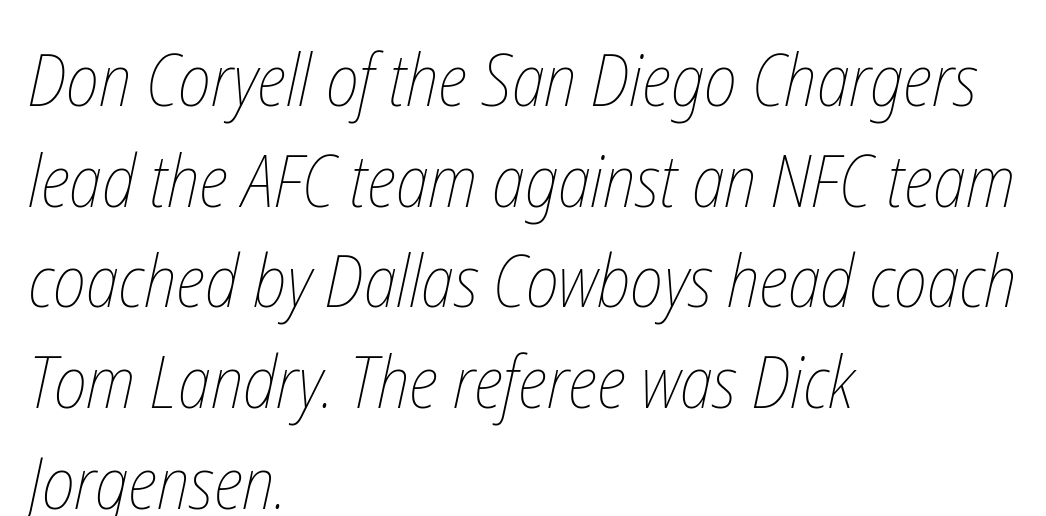
The image shows 73 px thin, condensed type; set left-aligned, normal line spacing (1.38x), normal letter spacing, not underlined; low stroke contrast and a medium x-height.
